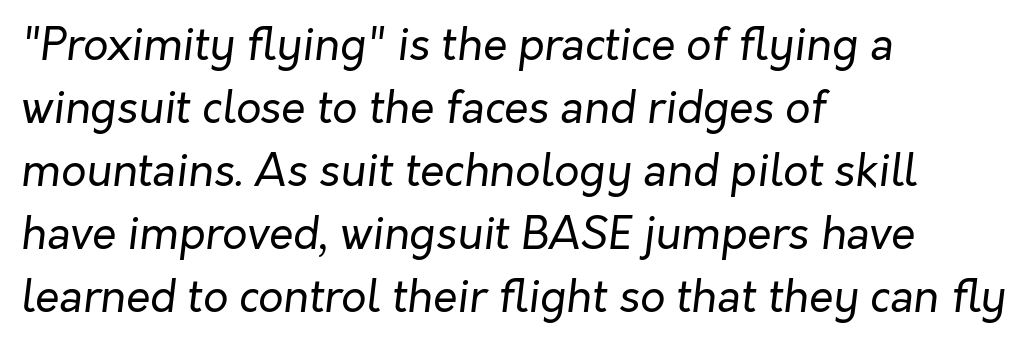
{"italic": "yes", "lean": "right", "slant_degrees": 7, "bold": "no", "weight": "regular", "width": "normal", "stroke_contrast": "low", "x_height": "medium", "monospaced": "no", "underline": "no", "align": "left", "line_spacing": "normal", "line_spacing_ratio": 1.43, "letter_spacing": "normal", "letter_spacing_em": 0.0, "glyph_px": 44}
